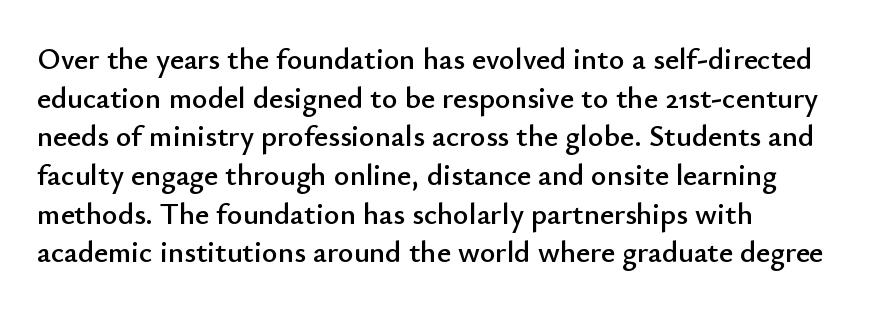
{"serif": "no", "italic": "no", "width": "normal", "stroke_contrast": "low", "x_height": "small", "monospaced": "no", "underline": "no", "align": "left", "line_spacing": "normal", "line_spacing_ratio": 1.29, "letter_spacing": "normal", "letter_spacing_em": 0.0, "glyph_px": 30}
